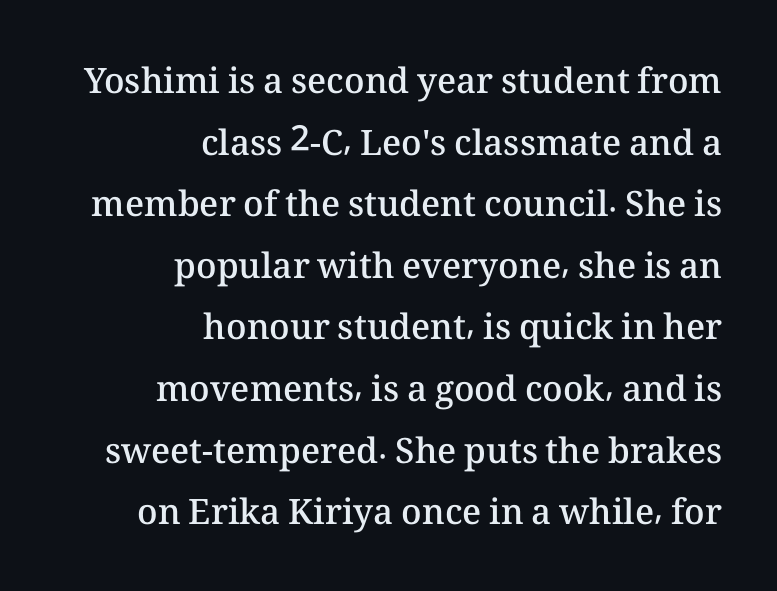
{"italic": "no", "bold": "semi", "weight": "semibold", "width": "normal", "stroke_contrast": "medium", "x_height": "medium", "monospaced": "no", "underline": "no", "align": "right", "line_spacing_ratio": 1.76, "letter_spacing": "normal", "letter_spacing_em": 0.0, "glyph_px": 35}
